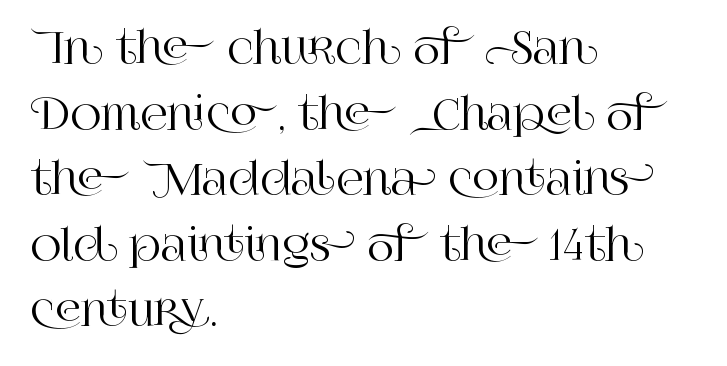
Q: Is the text italic (slanted)? A: No, it is upright.
Q: Is the typeface a serif or a sans-serif typeface? A: Serif.
Q: Is the text underlined? A: No.
Q: How is the paragraph aligned? A: Left-aligned.
Q: Is the spacing between letters normal or unusually wide? A: Normal.
Q: Is the spacing between lines tight, normal or loose? A: Normal.
Q: Width (condensed, normal, or wide)? A: Normal.
Q: Stroke contrast? A: High.
Q: x-height? A: Large.
Q: Monospaced? A: No.
